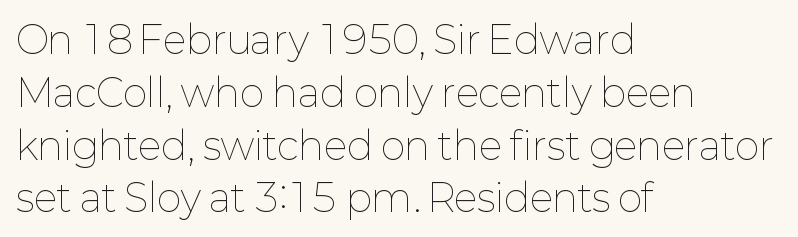
{"italic": "no", "bold": "no", "weight": "thin", "width": "normal", "stroke_contrast": "low", "x_height": "medium", "monospaced": "no", "underline": "no", "align": "left", "line_spacing": "normal", "line_spacing_ratio": 1.39, "letter_spacing": "normal", "letter_spacing_em": 0.0, "glyph_px": 38}
